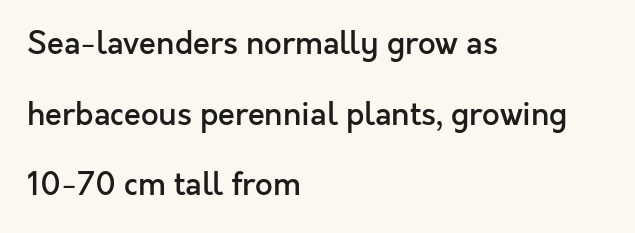
The face used here is proportionally spaced, like ordinary book or web type. Visually the block forms a straight wall on the left and a jagged coastline on the right. If you drew a line through each stem, it would be perfectly vertical. Between one letter and the next there's only the usual sliver of space. The letters are semibold — heavier than regular but short of a full bold. The space beneath each line is pristine and unruled.
